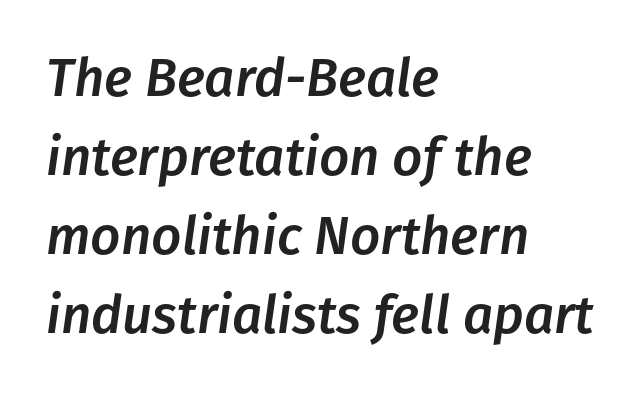
The image shows 53 px text type, italic (leaning right); set left-aligned, normal line spacing (1.49x), normal letter spacing, not underlined; low stroke contrast and a medium x-height.
